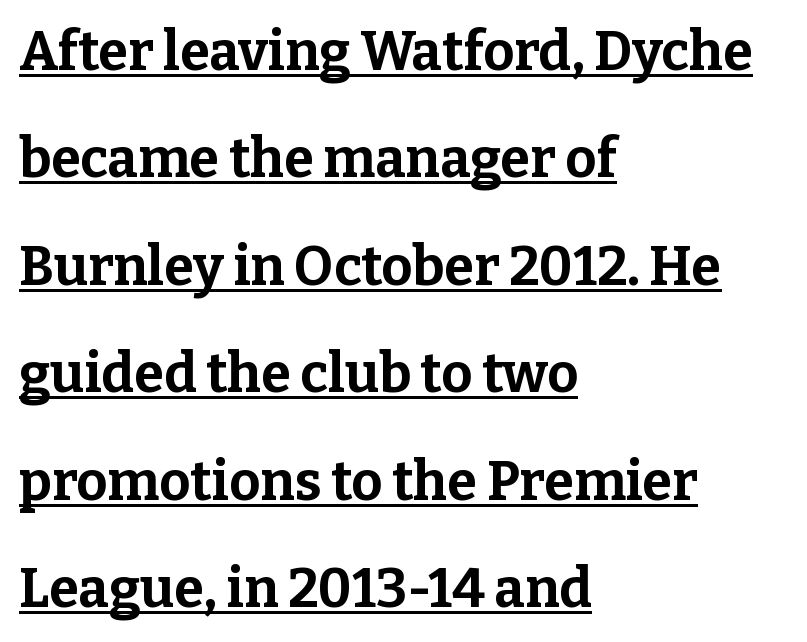
The image shows 54 px bold serif type, upright; set left-aligned, loose line spacing (1.99x), normal letter spacing, underlined; low stroke contrast and a medium x-height.
